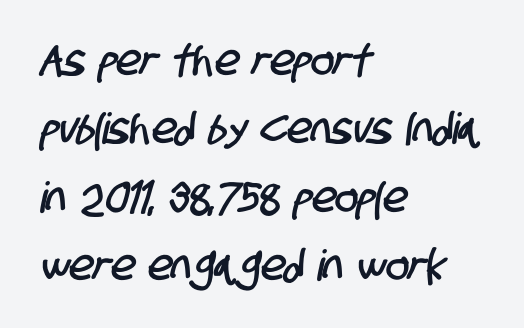
{"serif": "no", "width": "condensed", "stroke_contrast": "low", "x_height": "large", "monospaced": "no", "underline": "no", "align": "left", "line_spacing": "normal", "line_spacing_ratio": 1.59, "letter_spacing": "normal", "letter_spacing_em": 0.0, "glyph_px": 43}
